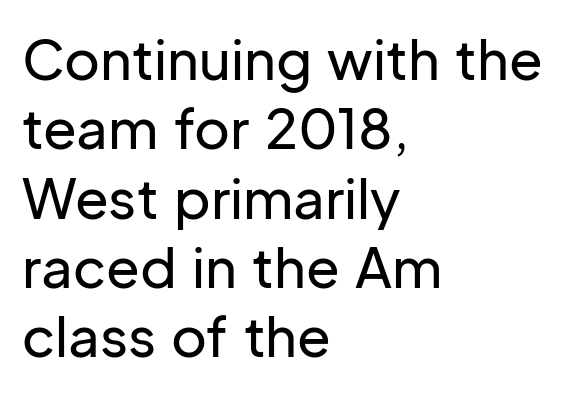
{"serif": "no", "italic": "no", "width": "normal", "stroke_contrast": "low", "x_height": "medium", "monospaced": "no", "underline": "no", "align": "left", "line_spacing": "normal", "line_spacing_ratio": 1.26, "letter_spacing": "normal", "letter_spacing_em": 0.0, "glyph_px": 55}
